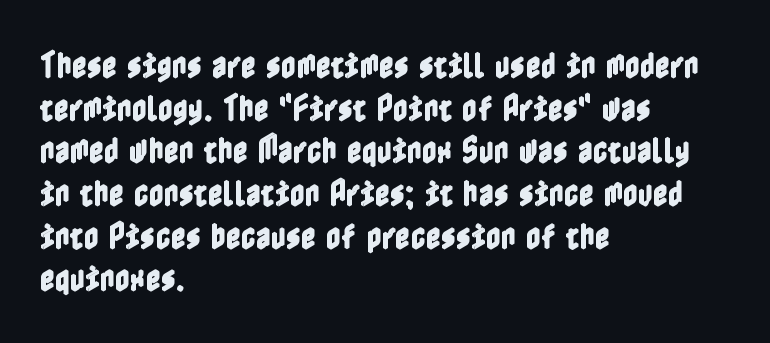
The face used here is rendered with its standard letterfit. This sample uses an upright cut, with every glyph sitting square on the baseline. Unmarked baselines from the first word to the last. The paragraph has a hard left edge and a soft right edge. Baseline-to-baseline distance is the conventional proportion of letter height.
